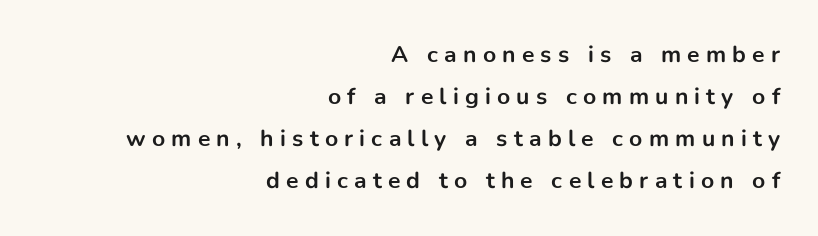
{"italic": "no", "bold": "yes", "underline": "no", "align": "right", "line_spacing_ratio": 1.83, "letter_spacing": "wide", "letter_spacing_em": 0.27, "glyph_px": 23}
